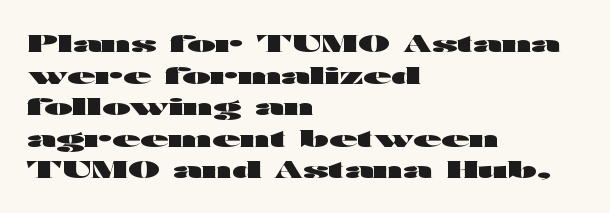
The image shows 23 px bold type, upright; set left-aligned, normal line spacing (1.37x), normal letter spacing, not underlined.
